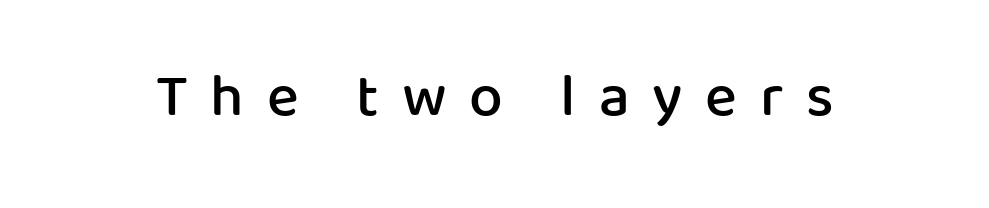
Q: Is the text bold? A: Semi-bold.
Q: Is the text italic (slanted)? A: No, it is upright.
Q: Is the typeface a serif or a sans-serif typeface? A: Sans-serif.
Q: Is the text underlined? A: No.
Q: Is the spacing between letters normal or unusually wide? A: Unusually wide.
Q: Width (condensed, normal, or wide)? A: Normal.
Q: Stroke contrast? A: Low.
Q: x-height? A: Medium.
Q: Monospaced? A: No.
